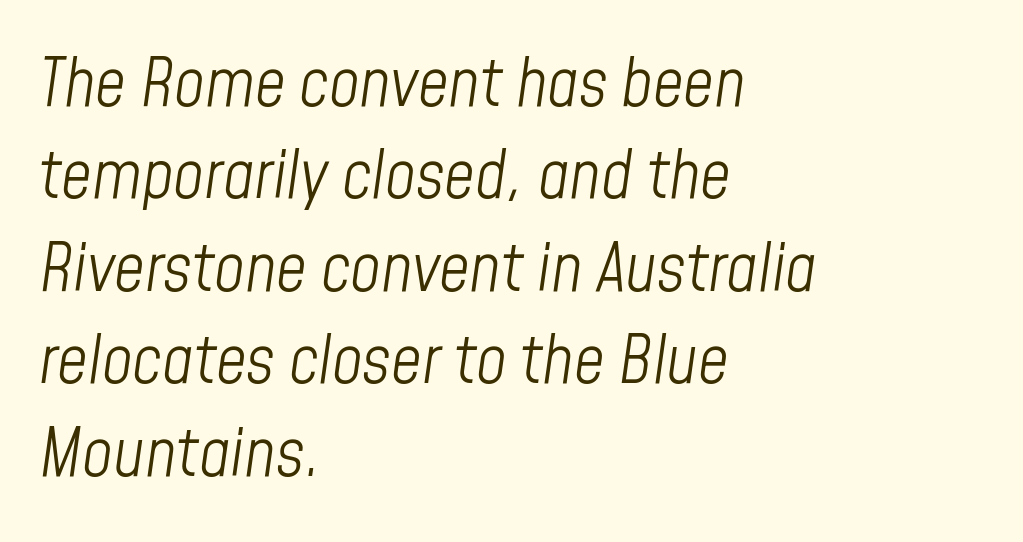
{"italic": "yes", "lean": "right", "slant_degrees": 8, "bold": "no", "weight": "light", "width": "condensed", "stroke_contrast": "low", "x_height": "medium", "monospaced": "no", "underline": "no", "align": "left", "line_spacing": "normal", "line_spacing_ratio": 1.38, "letter_spacing": "normal", "letter_spacing_em": 0.0, "glyph_px": 67}
